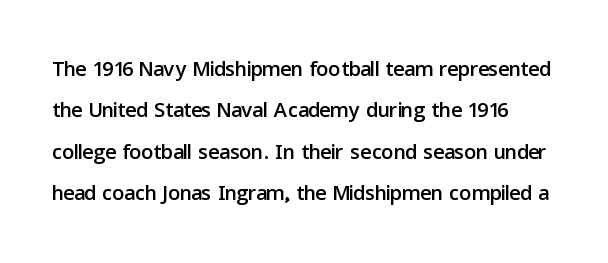
The image shows 30 px sans-serif type, upright; set normal line spacing (1.38x), normal letter spacing, not underlined; low stroke contrast and a medium x-height.
